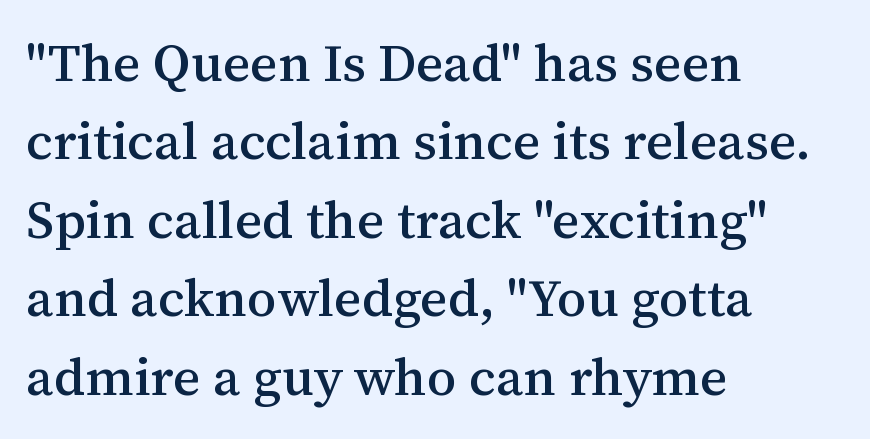
Beneath every word, the page is bare. The typography opts for an upright posture over an oblique one. All the whitespace from short lines collects on the right. Stroke terminals: seriffed. You could not count columns in this text — the font is proportionally spaced.
